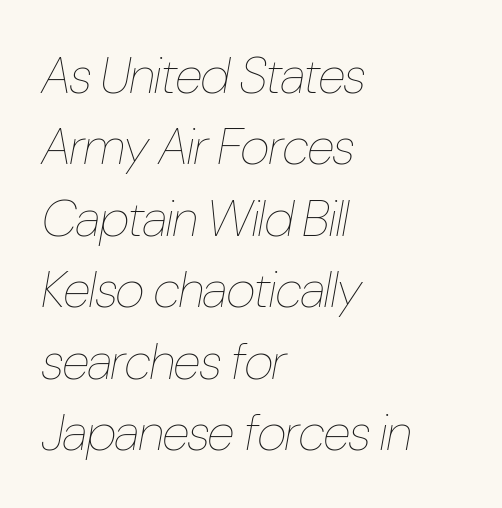
No word sits above an underline. A typesetter would mark this as italic. Nobody touched the tracking dial on this one. The face used here is proportionally spaced, like ordinary book or web type. Nothing heavy about these letters — not bold at all.
